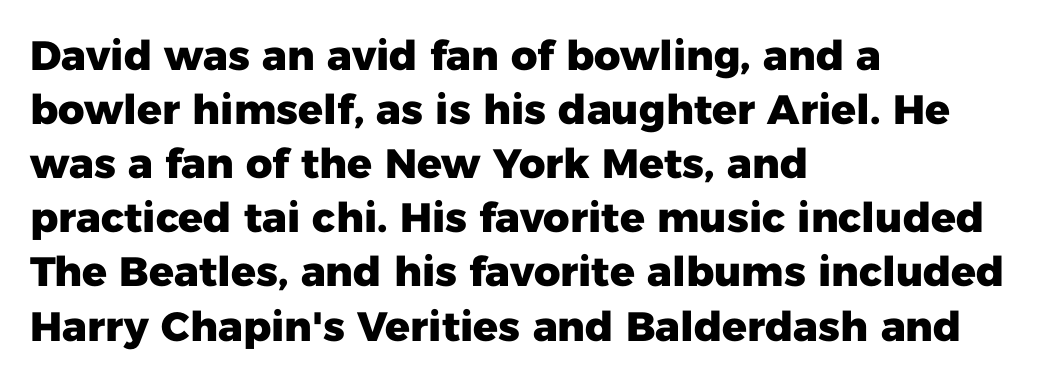
Note: no serifs on the glyphs. The space beneath each line is pristine and unruled. The sample has been set heavy, in full bold. Does extra space separate the letters? No, they use regular spacing.
